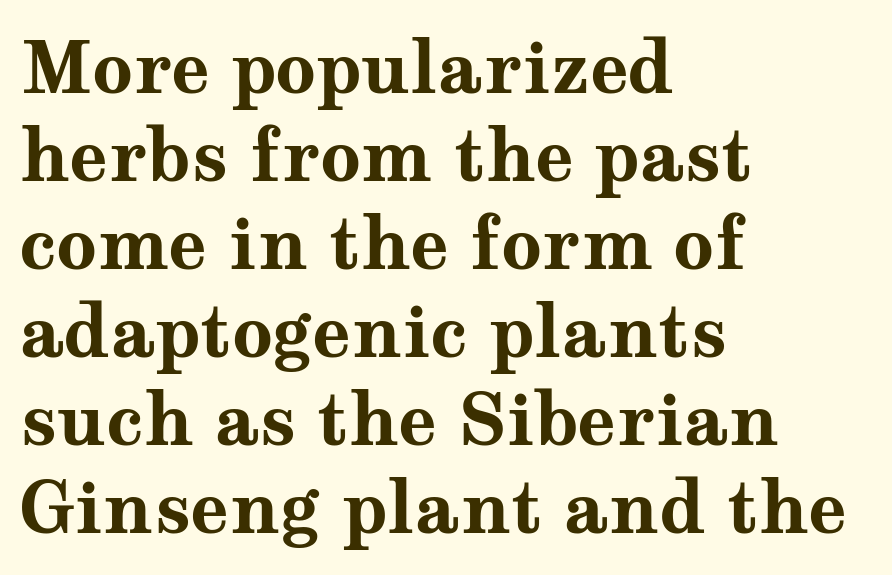
Q: Is the text bold? A: Yes.
Q: Is the text italic (slanted)? A: No, it is upright.
Q: Is the typeface a serif or a sans-serif typeface? A: Serif.
Q: Is the text underlined? A: No.
Q: How is the paragraph aligned? A: Left-aligned.
Q: Is the spacing between letters normal or unusually wide? A: Normal.
Q: Width (condensed, normal, or wide)? A: Wide.
Q: Stroke contrast? A: Medium.
Q: x-height? A: Medium.
Q: Monospaced? A: No.
